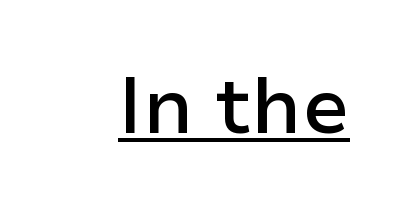
{"serif": "no", "italic": "no", "bold": "semi", "weight": "semibold", "width": "normal", "stroke_contrast": "low", "x_height": "medium", "monospaced": "no", "underline": "yes", "letter_spacing": "normal", "letter_spacing_em": 0.0, "glyph_px": 78}
